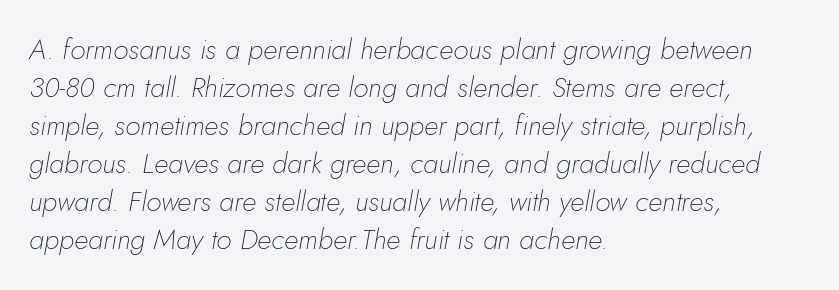
Q: Is the text bold? A: No.
Q: Is the text italic (slanted)? A: Yes, it leans right by about 5 degrees.
Q: Is the text underlined? A: No.
Q: How is the paragraph aligned? A: Left-aligned.
Q: Is the spacing between letters normal or unusually wide? A: Normal.
Q: Is the spacing between lines tight, normal or loose? A: Normal.
Q: Width (condensed, normal, or wide)? A: Normal.
Q: Stroke contrast? A: Low.
Q: x-height? A: Small.
Q: Monospaced? A: No.
